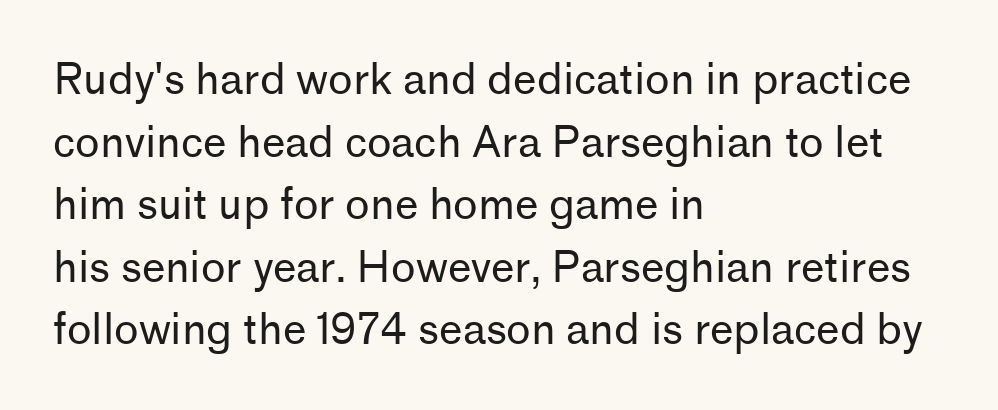
Stroke mass is kept to a normal reading level or below. The rendering shows plain stroke endings on the letterforms — a sans-serif design. Notice how the stems are strictly vertical — no italics here. The passage shown is not underscored anywhere.
